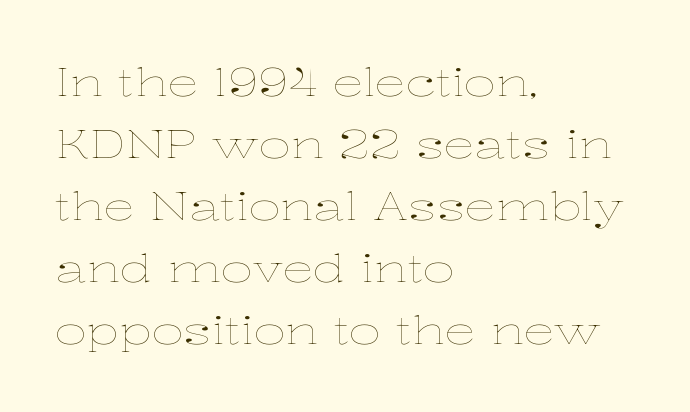
Q: Is the text bold? A: No.
Q: Is the text italic (slanted)? A: No, it is upright.
Q: Is the text underlined? A: No.
Q: How is the paragraph aligned? A: Left-aligned.
Q: Is the spacing between letters normal or unusually wide? A: Normal.
Q: Is the spacing between lines tight, normal or loose? A: Normal.
Q: Width (condensed, normal, or wide)? A: Wide.
Q: Stroke contrast? A: Low.
Q: x-height? A: Medium.
Q: Monospaced? A: No.
